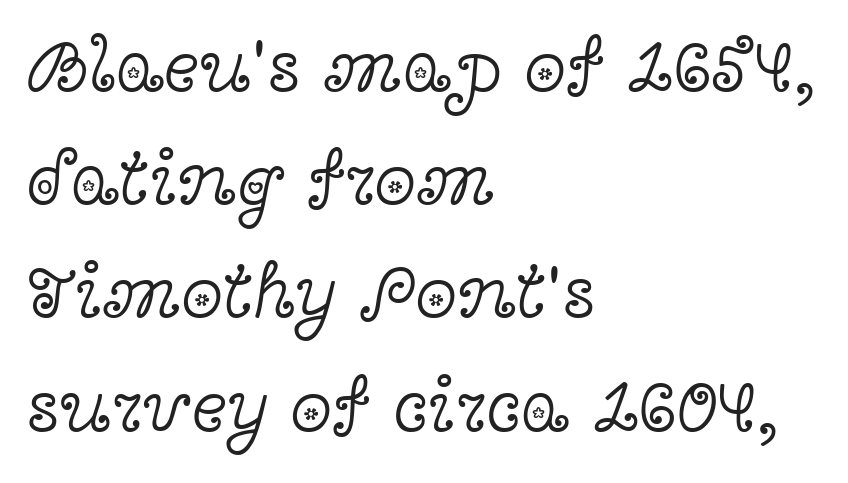
Q: Is the text bold? A: No.
Q: Is the text italic (slanted)? A: Yes.
Q: Is the typeface a serif or a sans-serif typeface? A: Serif.
Q: Is the text underlined? A: No.
Q: How is the paragraph aligned? A: Left-aligned.
Q: Is the spacing between letters normal or unusually wide? A: Normal.
Q: Is the spacing between lines tight, normal or loose? A: Normal.
Q: Width (condensed, normal, or wide)? A: Wide.
Q: x-height? A: Medium.
Q: Monospaced? A: No.
